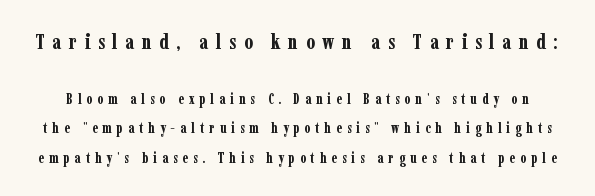
Does extra space separate the letters? Yes, quite a lot of it. Horizontal bands of white between lines are thick stripes. Check under the words: just untouched page. Top chunk: large. Bottom chunk: small. Ordinary non-slanted type is in use.
